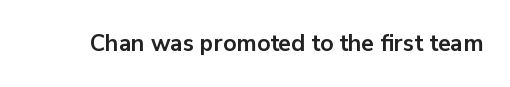
Notice how thick the strokes are: this is what a full bold looks like. In terms of letterspacing, this is plain default setting. The specimen omits any rule beneath the text block's lines. The lettering stays uniformly vertical, giving the passage a roman look.
